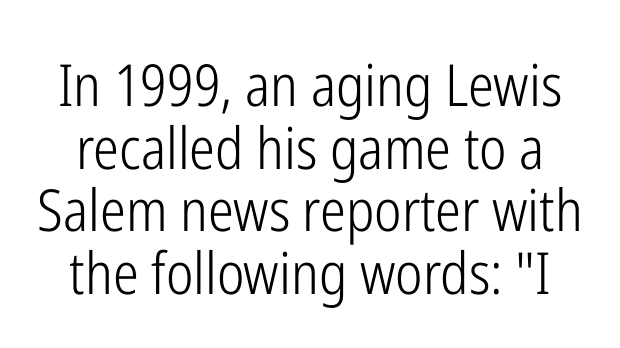
{"serif": "no", "italic": "no", "bold": "no", "weight": "light", "width": "condensed", "stroke_contrast": "low", "x_height": "medium", "monospaced": "no", "underline": "no", "line_spacing": "tight", "line_spacing_ratio": 1.08, "letter_spacing": "normal", "letter_spacing_em": 0.0, "glyph_px": 58}
